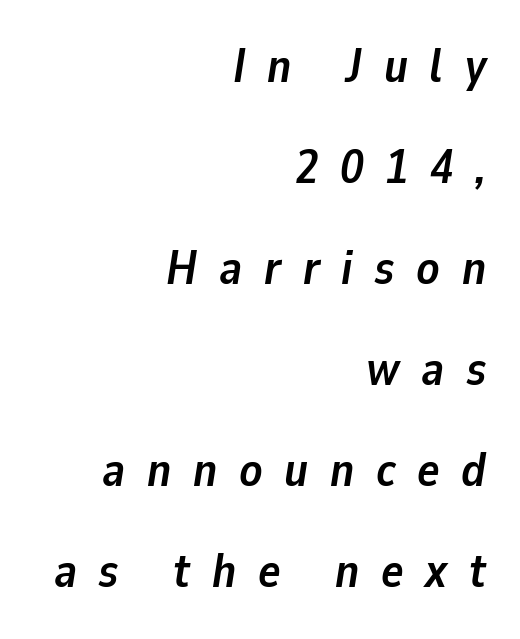
The image shows 47 px semibold type, italic (leaning right); set right-aligned, loose line spacing (2.15x), unusually wide letter spacing (+0.46 em), not underlined; low stroke contrast and a medium x-height.
